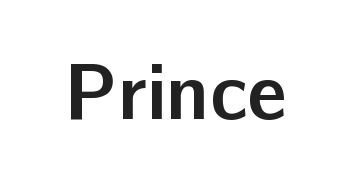
{"serif": "no", "italic": "no", "bold": "yes", "weight": "semibold", "width": "normal", "stroke_contrast": "low", "x_height": "medium", "monospaced": "no", "underline": "no", "letter_spacing": "normal", "letter_spacing_em": 0.0, "glyph_px": 79}
